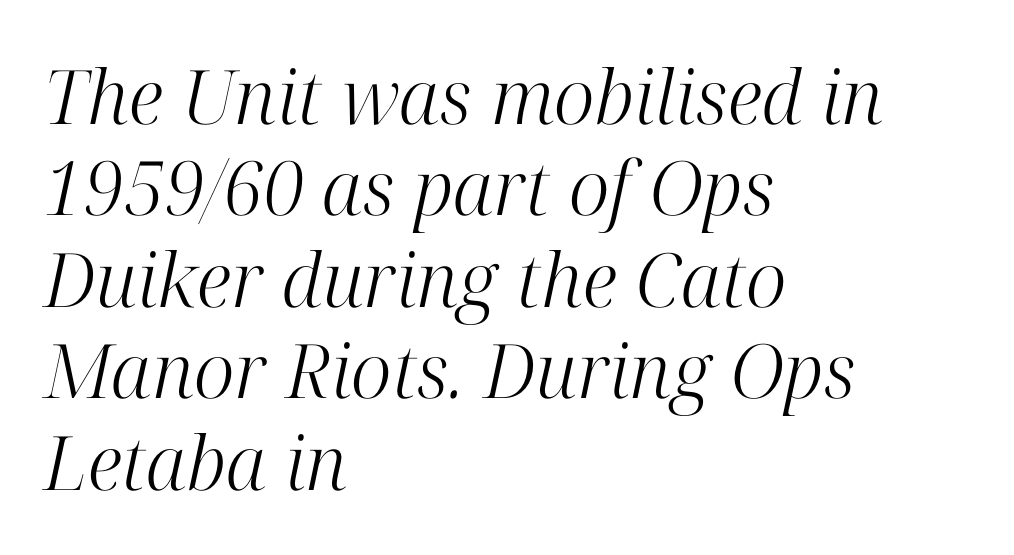
The image shows 75 px light serif type, italic (leaning right); set left-aligned, line spacing 1.22x, normal letter spacing, not underlined; high stroke contrast and a medium x-height.
